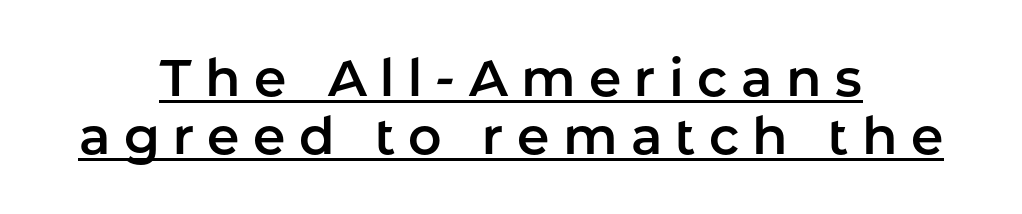
The image shows 52 px sans-serif type, upright; set centered, tight line spacing (1.12x), unusually wide letter spacing (+0.26 em), underlined; low stroke contrast and a medium x-height.
